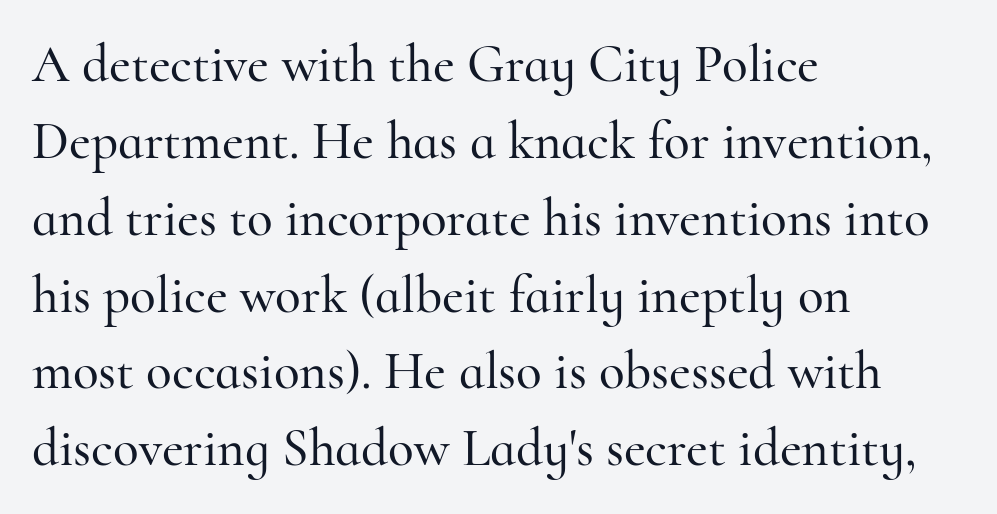
The typeface chosen for these lines features serifs. A typesetter would call this leading conventional body-copy spacing. Every stem runs plumb, perpendicular to the baseline. This sample has the flowing, uneven cadence of proportional lettering.
